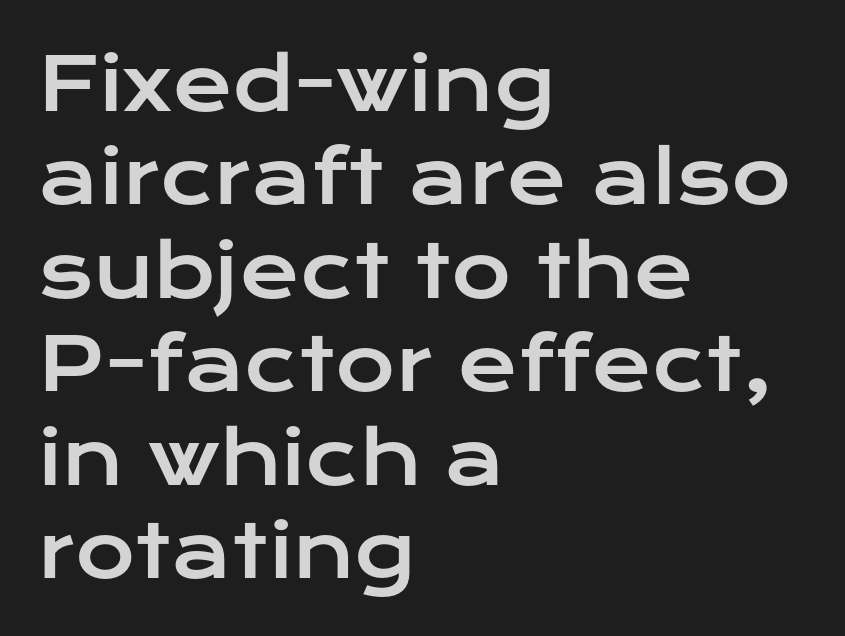
Q: Is the text italic (slanted)? A: No, it is upright.
Q: Is the typeface a serif or a sans-serif typeface? A: Sans-serif.
Q: Is the text underlined? A: No.
Q: How is the paragraph aligned? A: Left-aligned.
Q: Is the spacing between letters normal or unusually wide? A: Normal.
Q: Is the spacing between lines tight, normal or loose? A: Normal.
Q: Width (condensed, normal, or wide)? A: Wide.
Q: Stroke contrast? A: Low.
Q: x-height? A: Medium.
Q: Monospaced? A: No.
